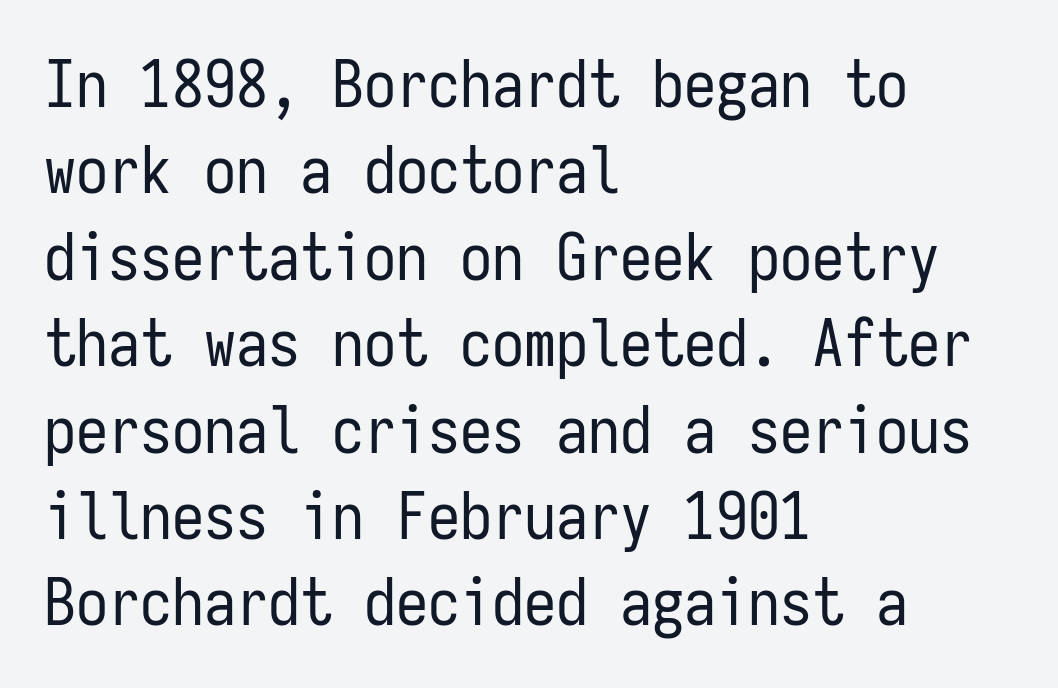
The space beneath each line is pristine and unruled. Check where the strokes stop: nothing finishes them off — pure sans. Layout note: lines flush left. Bold? No — there's no thickening of the strokes. You could count columns in this text — the font is strictly monospaced. No extra tracking has been applied to these lines.
